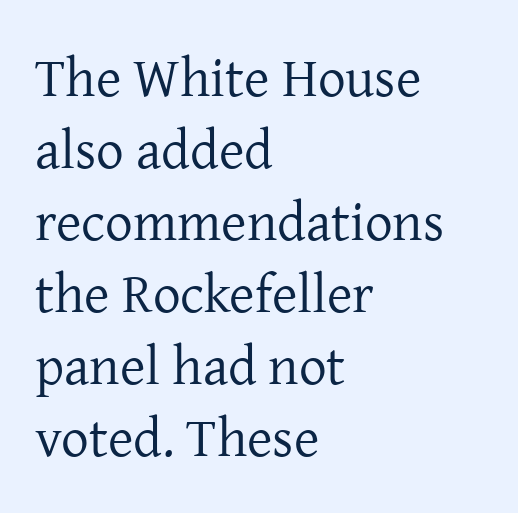
This sample is left-justified, so line endings fall wherever the words run out. Character widths vary here, with narrow letters taking less room than wide ones. The rendering shows small feet on the letterforms — a serif design. It's the straight-up-and-down kind of type.
